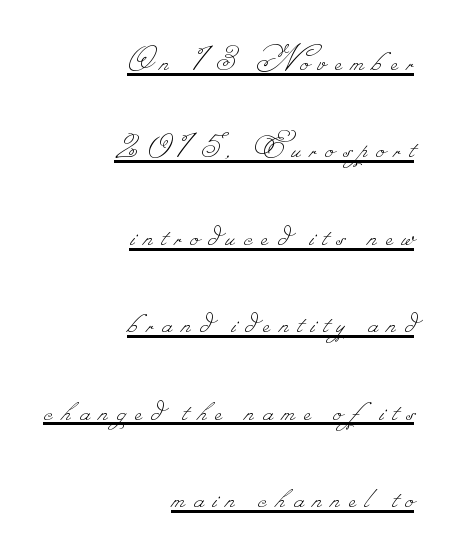
Q: Is the text bold? A: No.
Q: Is the text underlined? A: Yes.
Q: How is the paragraph aligned? A: Right-aligned.
Q: Is the spacing between letters normal or unusually wide? A: Unusually wide.
Q: Is the spacing between lines tight, normal or loose? A: Loose.
Q: Width (condensed, normal, or wide)? A: Normal.
Q: Stroke contrast? A: Low.
Q: Monospaced? A: No.
